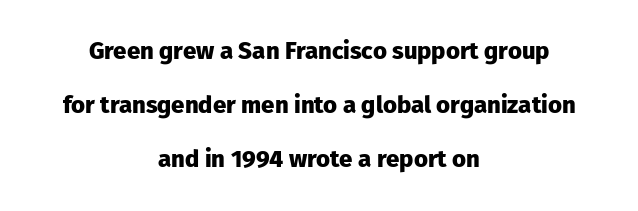
The image shows 24 px bold type, upright; set centered, loose line spacing (2.26x), normal letter spacing, not underlined.
